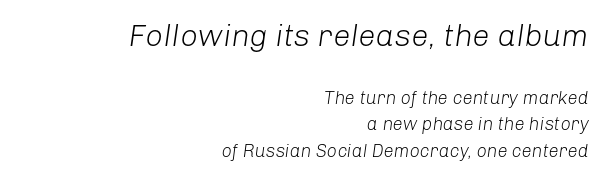
The image shows 31 px light type, italic (leaning right); set right-aligned, normal line spacing (1.48x), normal letter spacing, not underlined; the first (top) block is 1.72x larger; low stroke contrast and a medium x-height.
